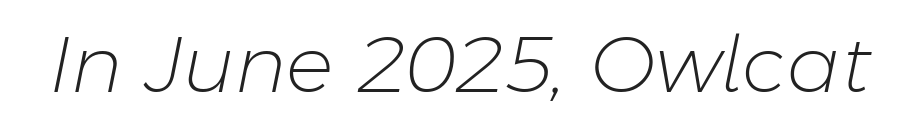
The text carries the slant typical of an italic or oblique font. The letterforms sit shoulder to shoulder at normal distance. Ink coverage per letter is moderate at most. Only glyphs here, with clear space below each row. The face used here is proportionally spaced, like ordinary book or web type.
